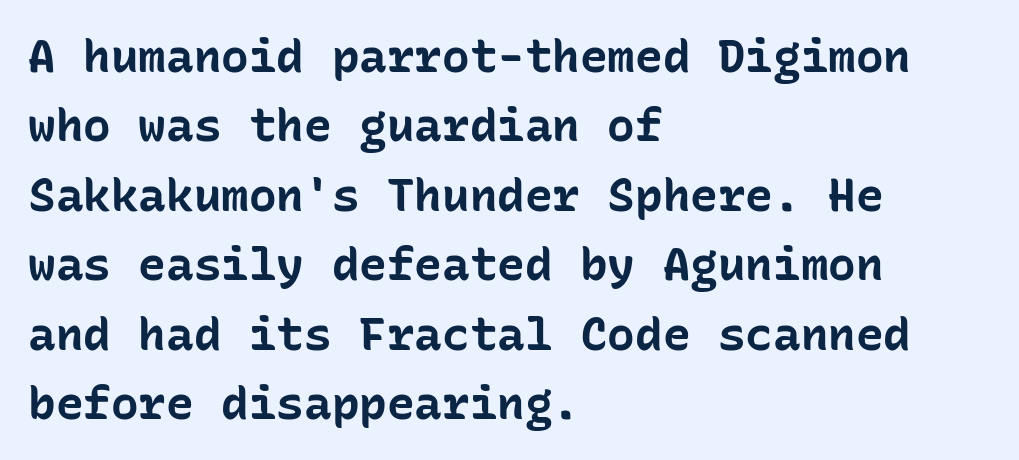
{"serif": "no", "italic": "no", "bold": "yes", "weight": "bold", "width": "normal", "stroke_contrast": "low", "x_height": "medium", "monospaced": "yes", "underline": "no", "align": "left", "line_spacing": "normal", "line_spacing_ratio": 1.51, "letter_spacing": "normal", "letter_spacing_em": 0.0, "glyph_px": 46}
